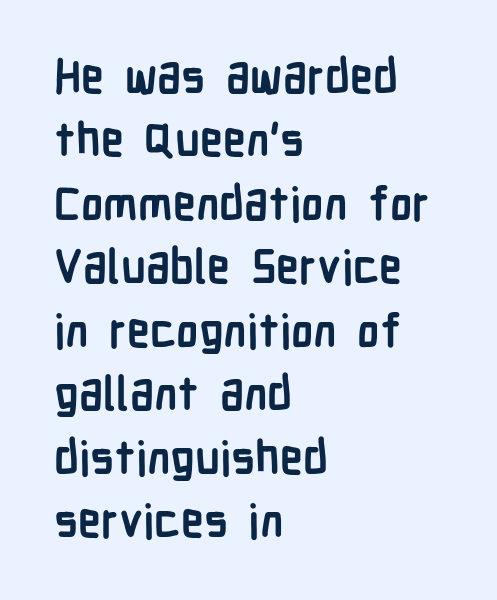
Q: Is the text bold? A: Yes.
Q: Is the text italic (slanted)? A: No, it is upright.
Q: Is the typeface a serif or a sans-serif typeface? A: Sans-serif.
Q: Is the text underlined? A: No.
Q: How is the paragraph aligned? A: Left-aligned.
Q: Is the spacing between letters normal or unusually wide? A: Normal.
Q: Is the spacing between lines tight, normal or loose? A: Normal.
Q: Width (condensed, normal, or wide)? A: Condensed.
Q: Stroke contrast? A: Low.
Q: x-height? A: Medium.
Q: Monospaced? A: No.
